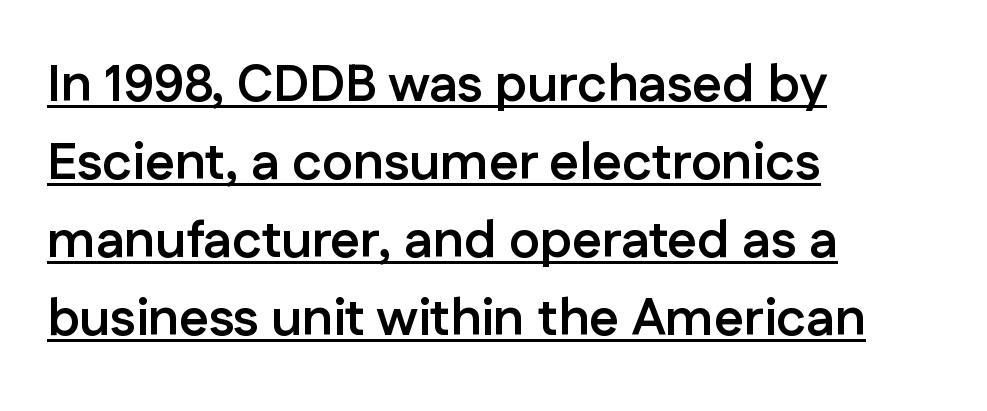
Q: Is the text bold? A: Yes.
Q: Is the text italic (slanted)? A: No, it is upright.
Q: Is the typeface a serif or a sans-serif typeface? A: Sans-serif.
Q: Is the text underlined? A: Yes.
Q: How is the paragraph aligned? A: Left-aligned.
Q: Is the spacing between letters normal or unusually wide? A: Normal.
Q: Is the spacing between lines tight, normal or loose? A: Normal.
Q: Width (condensed, normal, or wide)? A: Normal.
Q: Stroke contrast? A: Low.
Q: x-height? A: Medium.
Q: Monospaced? A: No.
